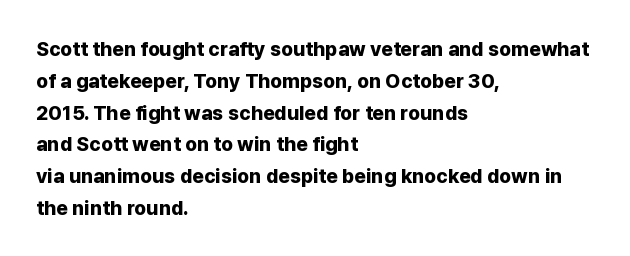
Q: Is the text bold? A: Yes.
Q: Is the text italic (slanted)? A: No, it is upright.
Q: Is the text underlined? A: No.
Q: How is the paragraph aligned? A: Left-aligned.
Q: Is the spacing between letters normal or unusually wide? A: Normal.
Q: Is the spacing between lines tight, normal or loose? A: Normal.
